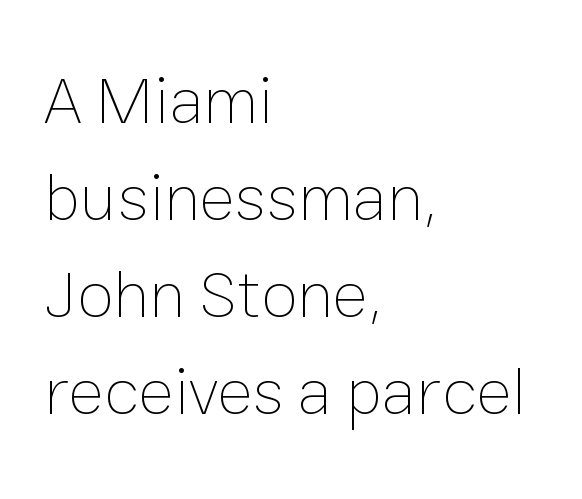
Character widths vary here, with narrow letters taking less room than wide ones. Students, observe: this is what conventionally led text looks like. Just letters on the line, the space beneath them empty. Each stroke keeps to a modest, everyday thickness or less. This sample uses an upright cut, with every glyph sitting square on the baseline. The setting favours the left margin, as ordinary paragraphs usually do.
